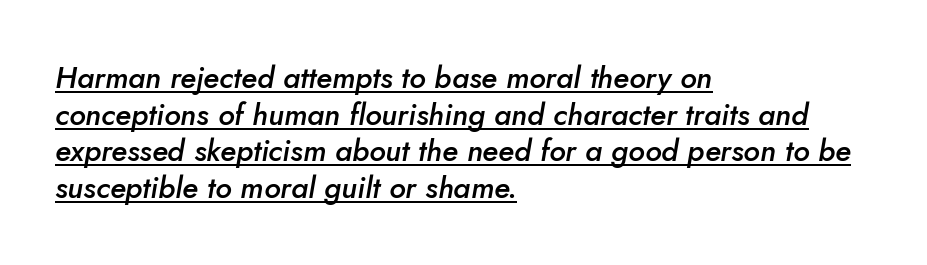
A typesetter would call this proportional, since set widths differ per character. These lines keep a tight, regular rhythm from letter to letter. The glyphs look as if they've been sheared to an angle. All the whitespace from short lines collects on the right.
